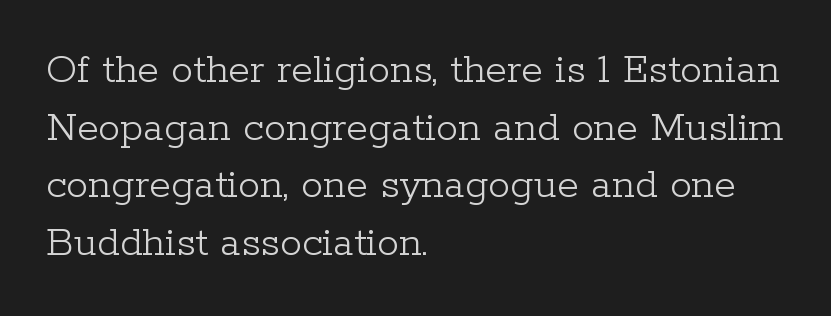
{"serif": "yes", "italic": "no", "bold": "no", "weight": "light", "width": "normal", "stroke_contrast": "low", "x_height": "medium", "monospaced": "no", "underline": "no", "align": "left", "line_spacing": "normal", "line_spacing_ratio": 1.31, "letter_spacing": "normal", "letter_spacing_em": 0.0, "glyph_px": 44}
